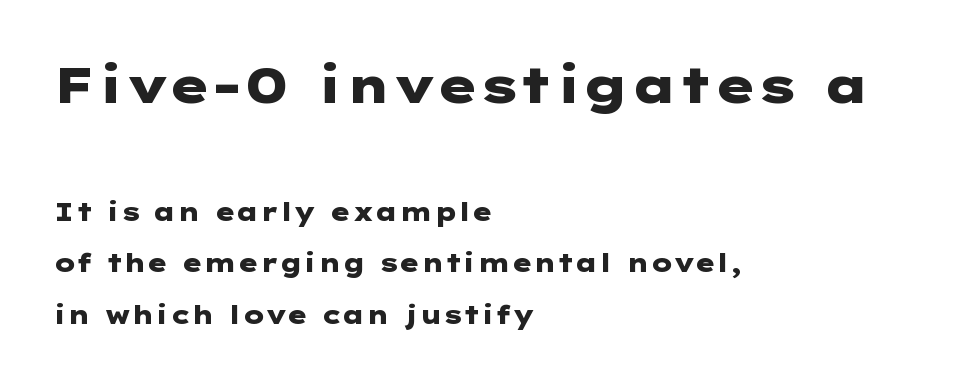
The image shows 50 px heavy, wide sans-serif type, upright; set left-aligned, loose line spacing (2.06x), normal letter spacing, not underlined; the first (top) block is 2.0x larger; low stroke contrast and a medium x-height.
